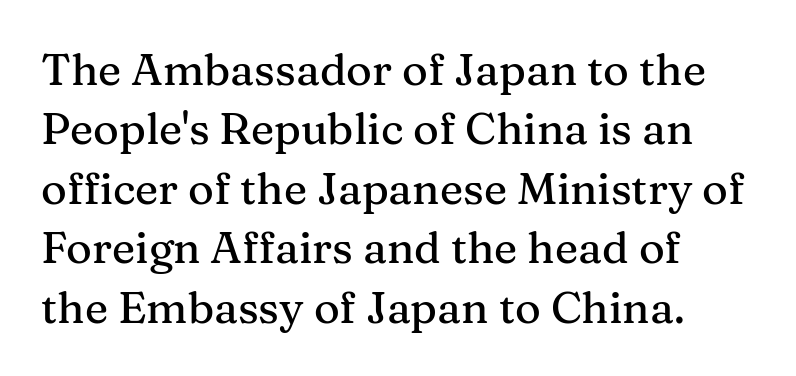
{"serif": "yes", "italic": "no", "width": "normal", "stroke_contrast": "medium", "x_height": "medium", "monospaced": "no", "underline": "no", "align": "left", "line_spacing": "normal", "line_spacing_ratio": 1.35, "letter_spacing": "normal", "letter_spacing_em": 0.0, "glyph_px": 44}
